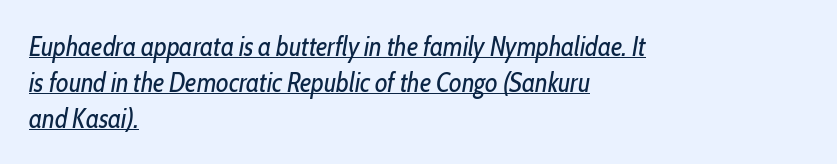
The image shows 27 px text type, italic (leaning right); set left-aligned, normal line spacing (1.33x), normal letter spacing, underlined.
